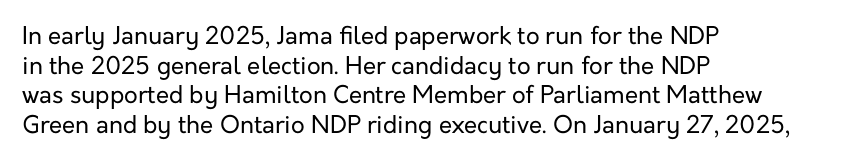
The image shows 24 px text type, upright; set left-aligned, line spacing 1.23x, normal letter spacing, not underlined.
